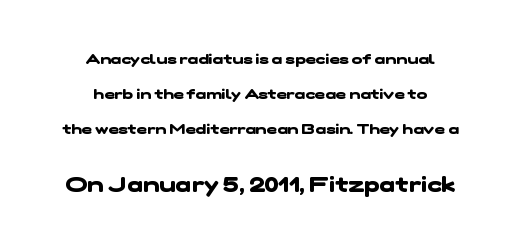
The image shows 21 px bold type; set centered, loose line spacing (2.49x), normal letter spacing, not underlined; the second (bottom) block is 1.5x larger.
